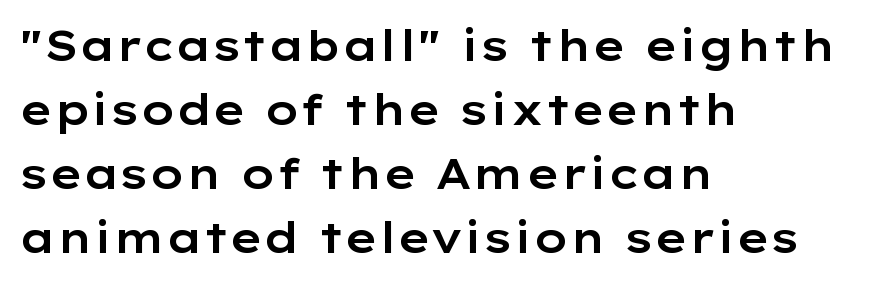
The image shows 42 px wide sans-serif type, upright; set left-aligned, normal line spacing (1.52x), normal letter spacing, not underlined; low stroke contrast and a medium x-height.
